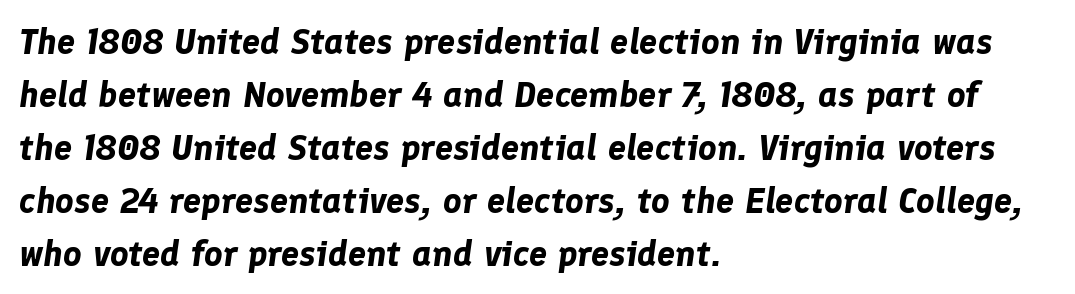
Q: Is the text bold? A: Yes.
Q: Is the text italic (slanted)? A: Yes, it leans right by about 8 degrees.
Q: Is the text underlined? A: No.
Q: How is the paragraph aligned? A: Left-aligned.
Q: Is the spacing between letters normal or unusually wide? A: Normal.
Q: Is the spacing between lines tight, normal or loose? A: Normal.
Q: Width (condensed, normal, or wide)? A: Normal.
Q: Stroke contrast? A: Low.
Q: x-height? A: Medium.
Q: Monospaced? A: No.
